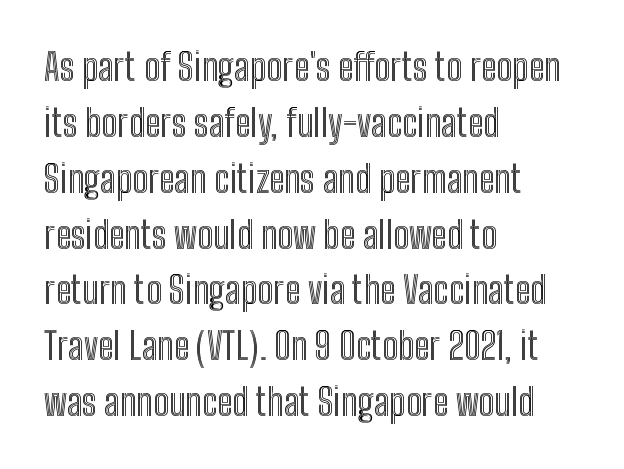
The image shows 37 px condensed type, upright; set left-aligned, normal line spacing (1.51x), normal letter spacing, not underlined; a medium x-height.
